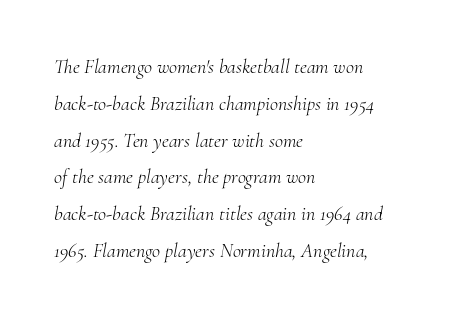
Line starts are locked; line ends wander. Ink coverage per letter is moderate at most. Quick note: underline off. The rendering applies a slant to the glyphs.
